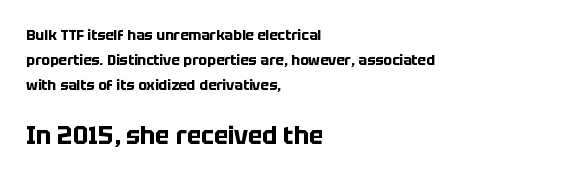
The image shows 24 px bold type, upright; set left-aligned, line spacing 1.78x, normal letter spacing, not underlined; the second (bottom) block is 1.71x larger.
